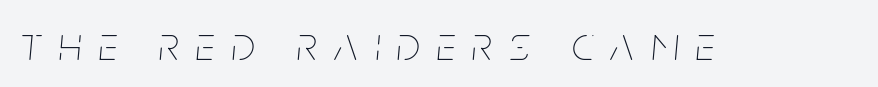
{"italic": "yes", "lean": "right", "slant_degrees": 5, "bold": "no", "weight": "thin", "width": "condensed", "stroke_contrast": "low", "x_height": "large", "monospaced": "no", "underline": "no", "letter_spacing": "wide", "letter_spacing_em": 0.36, "glyph_px": 48}
